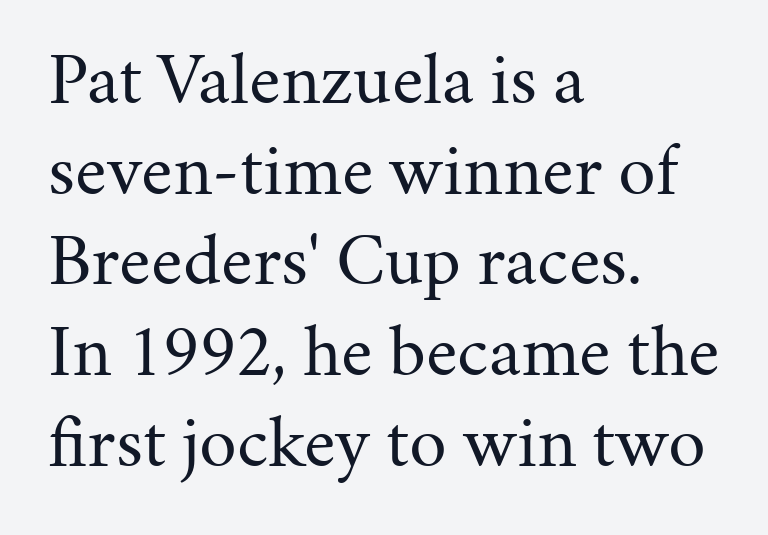
The image shows 75 px regular-weight serif type, upright; set left-aligned, line spacing 1.21x, normal letter spacing, not underlined; medium stroke contrast and a medium x-height.
